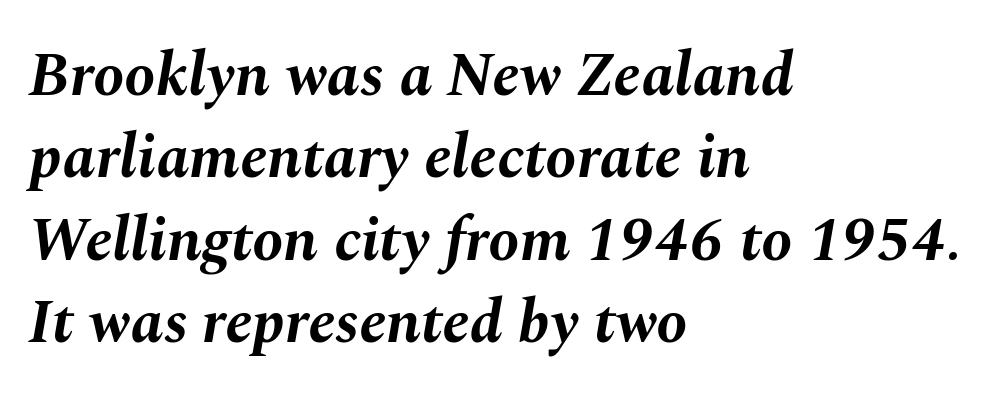
Q: Is the text bold? A: Yes.
Q: Is the text italic (slanted)? A: Yes, it leans right by about 10 degrees.
Q: Is the text underlined? A: No.
Q: How is the paragraph aligned? A: Left-aligned.
Q: Is the spacing between letters normal or unusually wide? A: Normal.
Q: Is the spacing between lines tight, normal or loose? A: Normal.
Q: Width (condensed, normal, or wide)? A: Normal.
Q: Stroke contrast? A: Medium.
Q: x-height? A: Medium.
Q: Monospaced? A: No.
